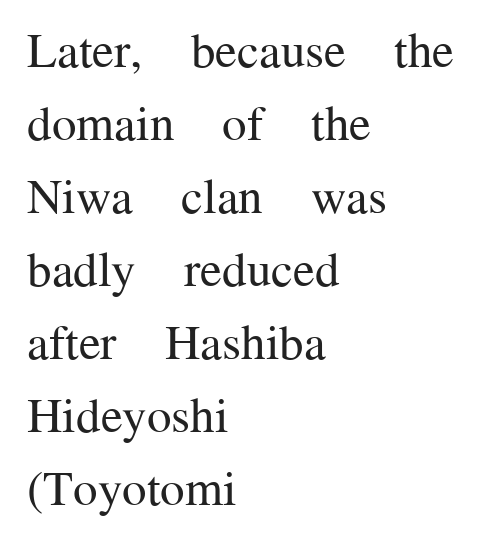
Q: Is the text bold? A: No.
Q: Is the text italic (slanted)? A: No, it is upright.
Q: Is the typeface a serif or a sans-serif typeface? A: Serif.
Q: Is the text underlined? A: No.
Q: How is the paragraph aligned? A: Left-aligned.
Q: Is the spacing between letters normal or unusually wide? A: Normal.
Q: Is the spacing between lines tight, normal or loose? A: Normal.
Q: Width (condensed, normal, or wide)? A: Normal.
Q: Stroke contrast? A: Medium.
Q: x-height? A: Medium.
Q: Monospaced? A: No.
